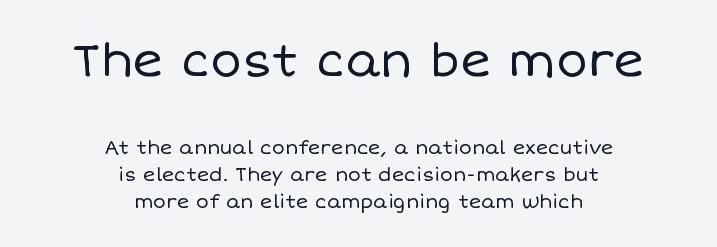
Q: Is the text bold? A: No.
Q: Is the text italic (slanted)? A: No, it is upright.
Q: Is the text underlined? A: No.
Q: How is the paragraph aligned? A: Centered.
Q: Is the spacing between letters normal or unusually wide? A: Normal.
Q: Is the spacing between lines tight, normal or loose? A: Normal.
Q: Which block of text is set in a larger size, the first (top) or the second (bottom)? A: The first (top) one.
Q: Width (condensed, normal, or wide)? A: Normal.
Q: Stroke contrast? A: Low.
Q: x-height? A: Large.
Q: Monospaced? A: No.
